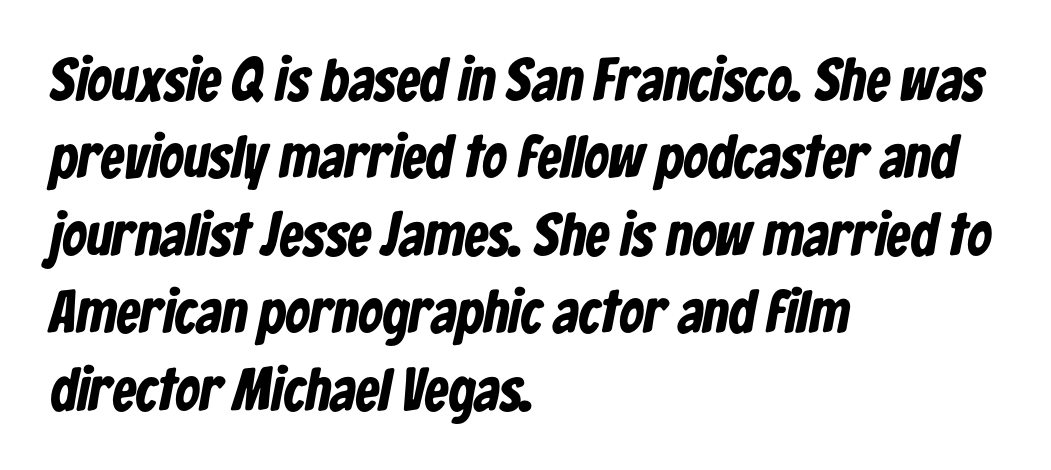
The image shows 60 px bold, condensed sans-serif type; set left-aligned, normal line spacing (1.29x), normal letter spacing, not underlined; low stroke contrast and a medium x-height.
